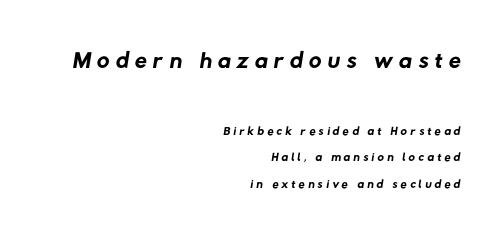
The image shows 35 px regular-weight sans-serif type; set right-aligned, normal line spacing (1.48x), not underlined; the first (top) block is 1.94x larger; low stroke contrast and a medium x-height.
